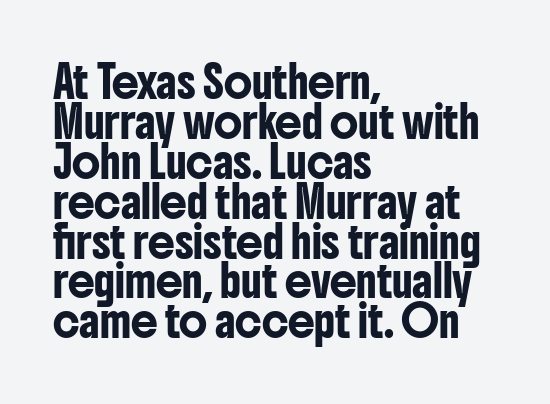
The image shows 30 px condensed sans-serif type, upright; set left-aligned, normal line spacing (1.33x), normal letter spacing, not underlined; low stroke contrast and a medium x-height.
